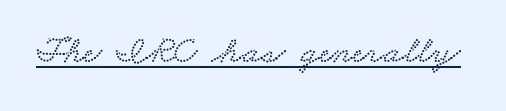
Standard letterfit; no display-style spreading of the glyphs. Beneath each row of characters lies a ruled line. The passage shown is typed in a proportional face where columns would drift. To sum up the face: it has serifs.
